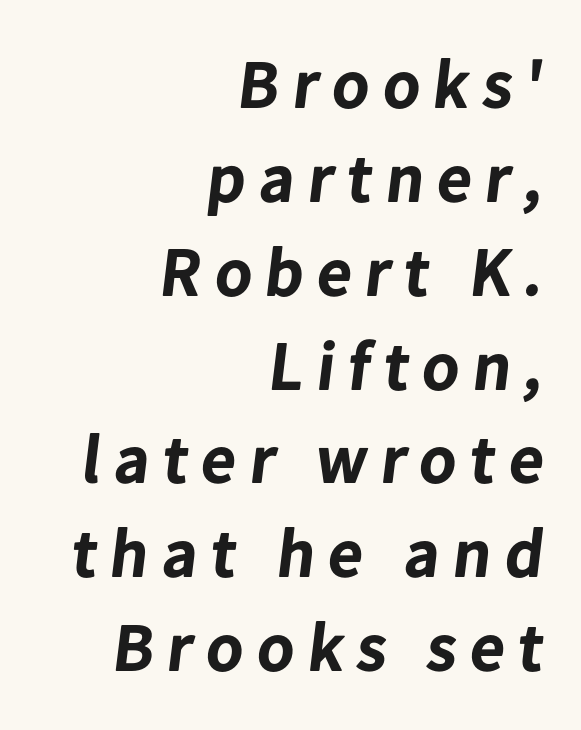
Q: Is the text bold? A: Yes.
Q: Is the typeface a serif or a sans-serif typeface? A: Sans-serif.
Q: Is the text underlined? A: No.
Q: How is the paragraph aligned? A: Right-aligned.
Q: Is the spacing between letters normal or unusually wide? A: Unusually wide.
Q: Is the spacing between lines tight, normal or loose? A: Normal.
Q: Width (condensed, normal, or wide)? A: Normal.
Q: Stroke contrast? A: Low.
Q: x-height? A: Medium.
Q: Monospaced? A: No.
